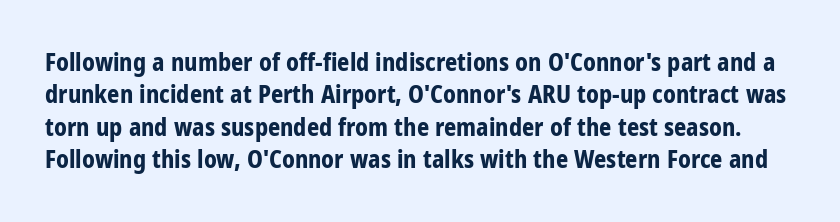
The lettering stays uniformly vertical, giving the passage a roman look. Spacing between characters is what you'd get straight out of the box. Has an underline been added? It has not. The passage shown stacks its lines at a standard gap. You'd pick this weight for a headline — it's a proper bold.
